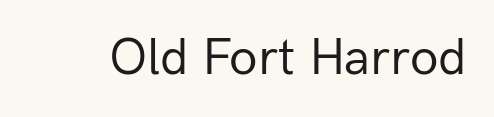
The image shows 52 px regular-weight sans-serif type, upright; set normal letter spacing, not underlined; low stroke contrast and a medium x-height.
